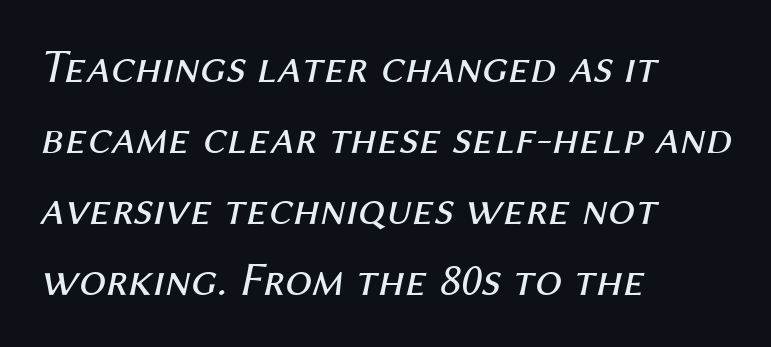
The image shows 48 px regular-weight type, italic (leaning right); set left-aligned, normal line spacing (1.48x), normal letter spacing, not underlined; medium stroke contrast and a medium x-height.
